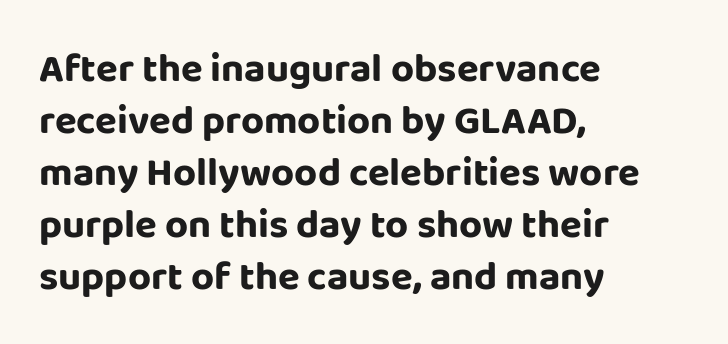
{"serif": "no", "italic": "no", "bold": "yes", "weight": "bold", "width": "normal", "stroke_contrast": "low", "x_height": "large", "monospaced": "no", "underline": "no", "align": "left", "line_spacing": "normal", "line_spacing_ratio": 1.3, "letter_spacing": "normal", "letter_spacing_em": 0.0, "glyph_px": 40}
